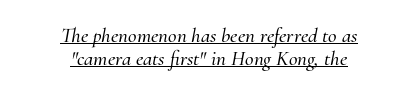
The image shows 21 px text type, italic (leaning right); set centered, tight line spacing (1.08x), normal letter spacing, underlined.
